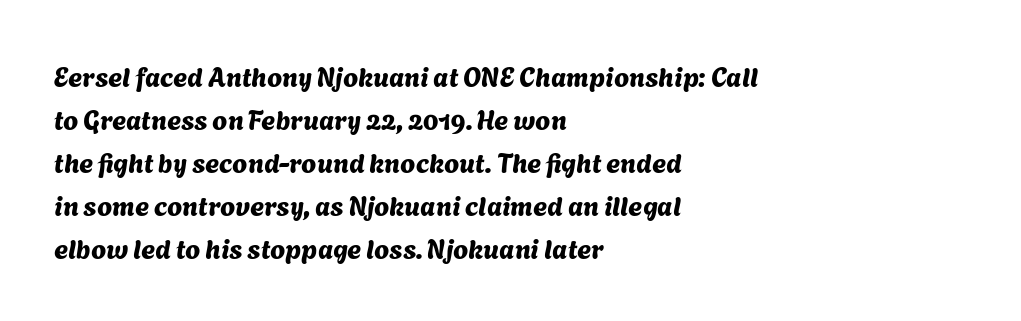
{"underline": "no", "align": "left", "line_spacing": "normal", "line_spacing_ratio": 1.59, "letter_spacing": "normal", "letter_spacing_em": 0.0, "glyph_px": 27}
